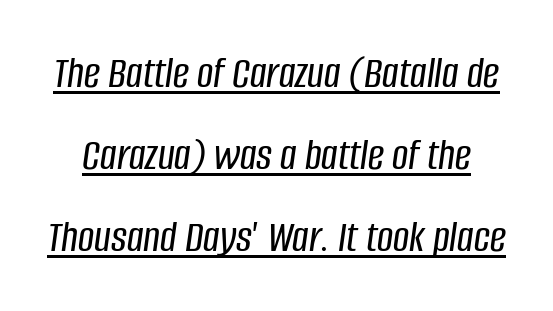
The image shows 45 px condensed type, italic (leaning right); set line spacing 1.82x, normal letter spacing, underlined; low stroke contrast and a large x-height.
